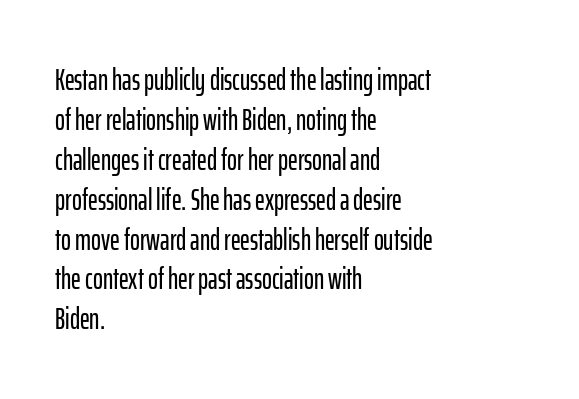
Q: Is the text italic (slanted)? A: No, it is upright.
Q: Is the typeface a serif or a sans-serif typeface? A: Sans-serif.
Q: Is the text underlined? A: No.
Q: How is the paragraph aligned? A: Left-aligned.
Q: Is the spacing between letters normal or unusually wide? A: Normal.
Q: Is the spacing between lines tight, normal or loose? A: Normal.
Q: Width (condensed, normal, or wide)? A: Condensed.
Q: Stroke contrast? A: Low.
Q: x-height? A: Medium.
Q: Monospaced? A: No.
